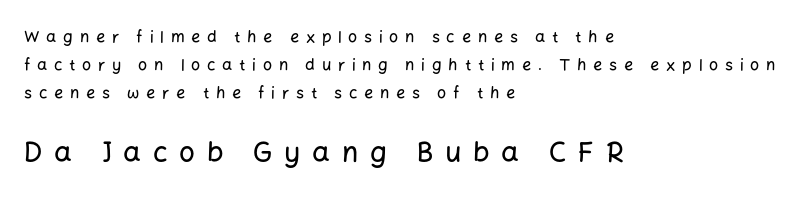
The image shows 28 px sans-serif type, upright; set left-aligned, line spacing 1.75x, unusually wide letter spacing (+0.42 em), not underlined; the second (bottom) block is 1.75x larger; low stroke contrast and a medium x-height.
